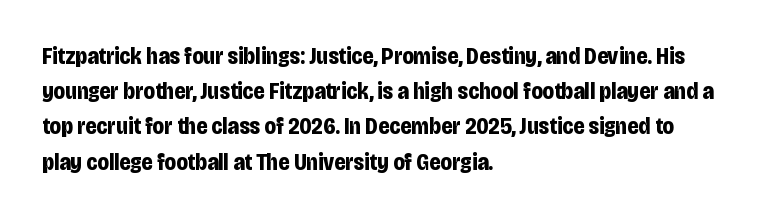
{"italic": "no", "bold": "yes", "underline": "no", "align": "left", "line_spacing": "normal", "line_spacing_ratio": 1.53, "letter_spacing": "normal", "letter_spacing_em": 0.0, "glyph_px": 23}
